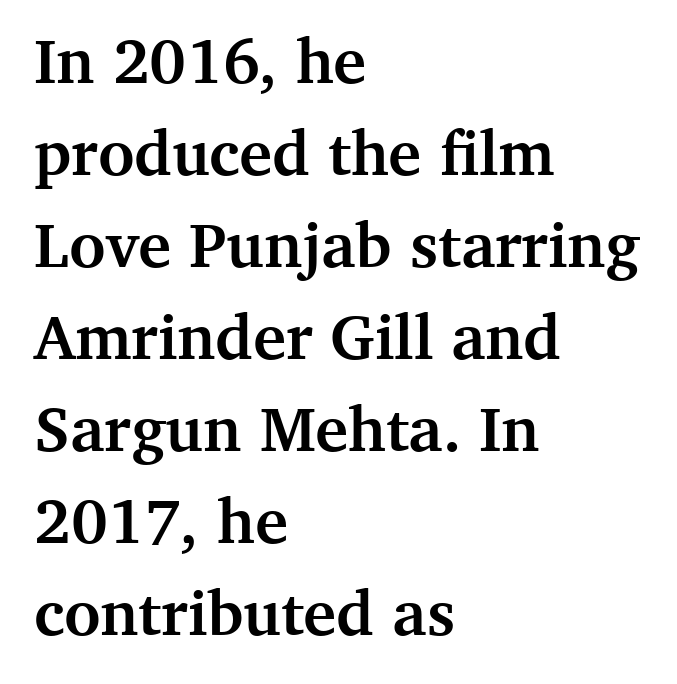
Q: Is the text bold? A: Yes.
Q: Is the text italic (slanted)? A: No, it is upright.
Q: Is the typeface a serif or a sans-serif typeface? A: Serif.
Q: Is the text underlined? A: No.
Q: How is the paragraph aligned? A: Left-aligned.
Q: Is the spacing between letters normal or unusually wide? A: Normal.
Q: Is the spacing between lines tight, normal or loose? A: Normal.
Q: Width (condensed, normal, or wide)? A: Normal.
Q: Stroke contrast? A: Medium.
Q: x-height? A: Medium.
Q: Monospaced? A: No.
